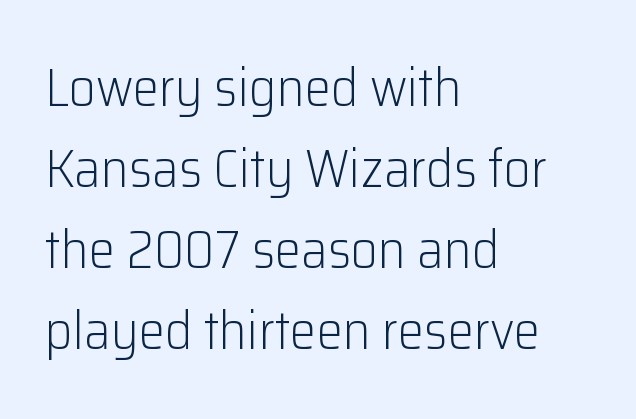
The image shows 53 px light sans-serif type, upright; set left-aligned, normal line spacing (1.53x), normal letter spacing, not underlined; low stroke contrast and a medium x-height.
